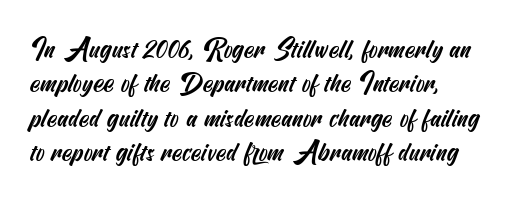
{"underline": "no", "line_spacing": "normal", "line_spacing_ratio": 1.32, "letter_spacing": "normal", "letter_spacing_em": 0.0, "glyph_px": 26}
